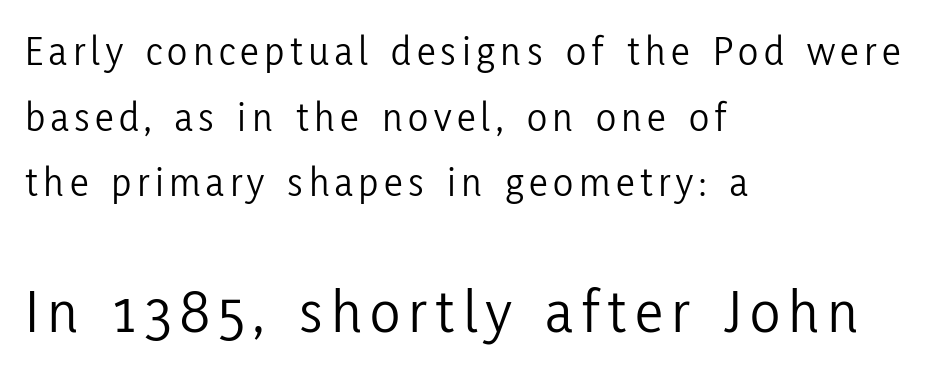
{"serif": "no", "italic": "no", "bold": "no", "weight": "light", "width": "condensed", "stroke_contrast": "low", "x_height": "medium", "monospaced": "no", "underline": "no", "align": "left", "line_spacing": "normal", "line_spacing_ratio": 1.56, "larger_block": "second", "size_ratio": 1.5, "glyph_px": 63}
